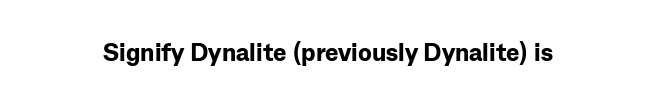
The image shows 25 px bold type, upright; set normal letter spacing, not underlined.
